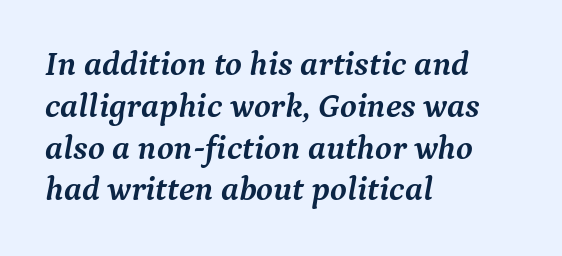
{"serif": "yes", "italic": "yes", "lean": "right", "slant_degrees": 9, "bold": "yes", "weight": "semibold", "width": "normal", "stroke_contrast": "medium", "x_height": "medium", "monospaced": "no", "underline": "no", "align": "left", "line_spacing_ratio": 1.23, "letter_spacing": "normal", "letter_spacing_em": 0.0, "glyph_px": 34}
